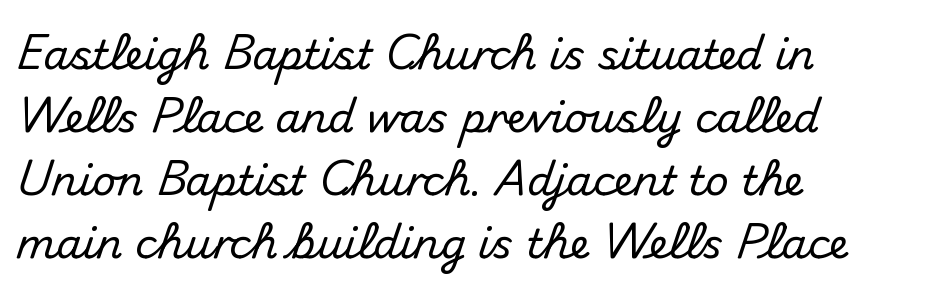
{"serif": "no", "width": "normal", "stroke_contrast": "medium", "x_height": "small", "monospaced": "no", "underline": "no", "align": "left", "line_spacing": "normal", "line_spacing_ratio": 1.54, "letter_spacing": "normal", "letter_spacing_em": 0.0, "glyph_px": 41}
